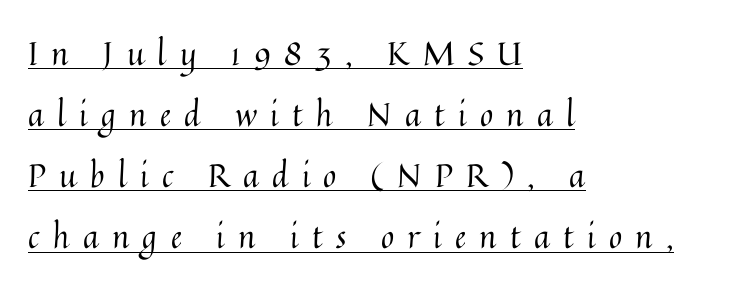
Q: Is the text bold? A: No.
Q: Is the text italic (slanted)? A: Yes.
Q: Is the text underlined? A: Yes.
Q: How is the paragraph aligned? A: Left-aligned.
Q: Is the spacing between letters normal or unusually wide? A: Unusually wide.
Q: Is the spacing between lines tight, normal or loose? A: Loose.
Q: Width (condensed, normal, or wide)? A: Normal.
Q: Stroke contrast? A: Medium.
Q: x-height? A: Medium.
Q: Monospaced? A: No.
